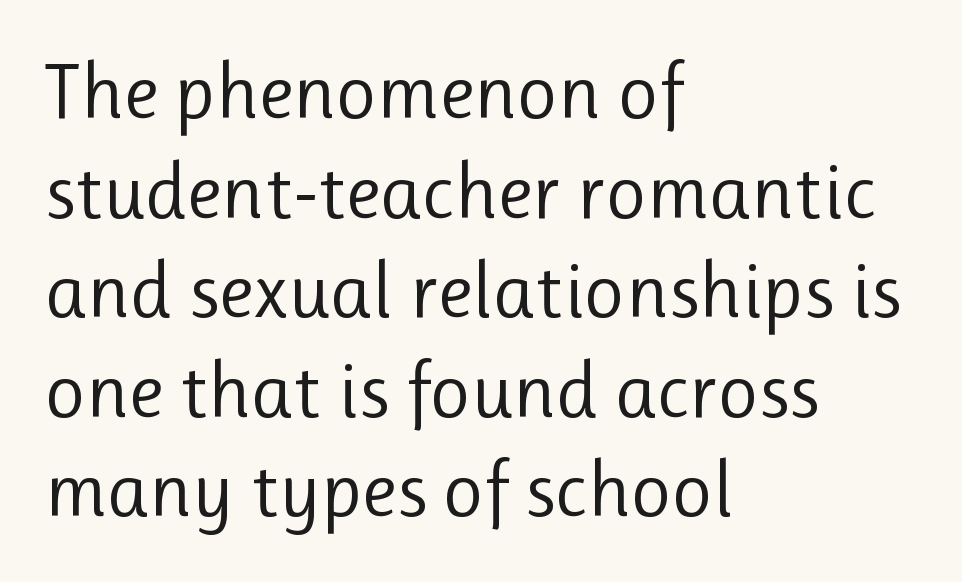
Q: Is the text bold? A: No.
Q: Is the text italic (slanted)? A: No, it is upright.
Q: Is the typeface a serif or a sans-serif typeface? A: Sans-serif.
Q: Is the text underlined? A: No.
Q: How is the paragraph aligned? A: Left-aligned.
Q: Is the spacing between letters normal or unusually wide? A: Normal.
Q: Is the spacing between lines tight, normal or loose? A: Normal.
Q: Width (condensed, normal, or wide)? A: Normal.
Q: Stroke contrast? A: Low.
Q: x-height? A: Medium.
Q: Monospaced? A: No.
